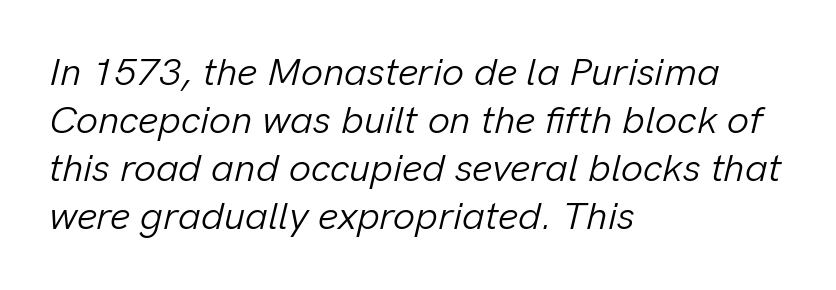
Where is the straight margin? On the left. The weight would be labelled regular, book, light, or lighter still. Rendered with sloped, italic letterforms. The zone under the glyphs is completely vacant. Is this a fixed-width face? No — the glyphs have proportional, varying widths.
